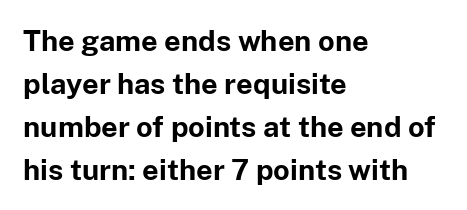
{"serif": "no", "italic": "no", "bold": "yes", "weight": "bold", "width": "normal", "stroke_contrast": "low", "x_height": "medium", "monospaced": "no", "underline": "no", "align": "left", "line_spacing": "normal", "line_spacing_ratio": 1.48, "letter_spacing": "normal", "letter_spacing_em": 0.0, "glyph_px": 29}
